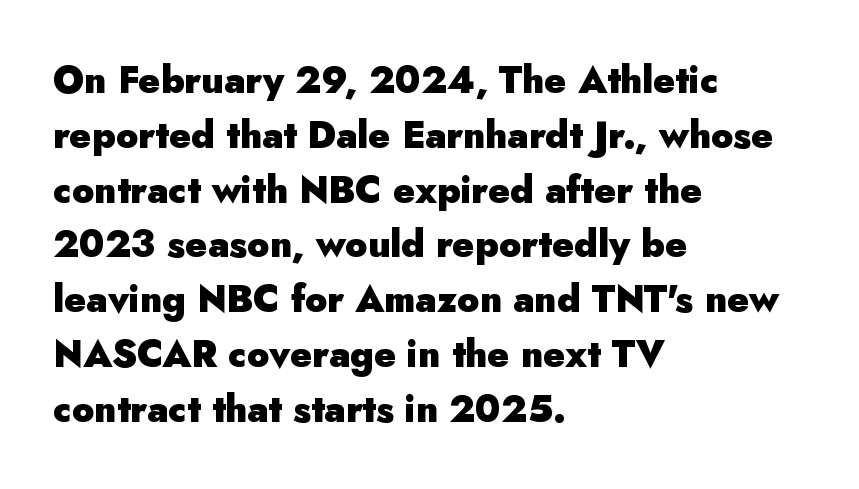
Q: Is the text bold? A: Yes.
Q: Is the text italic (slanted)? A: No, it is upright.
Q: Is the typeface a serif or a sans-serif typeface? A: Sans-serif.
Q: Is the text underlined? A: No.
Q: How is the paragraph aligned? A: Left-aligned.
Q: Is the spacing between letters normal or unusually wide? A: Normal.
Q: Is the spacing between lines tight, normal or loose? A: Normal.
Q: Width (condensed, normal, or wide)? A: Normal.
Q: Stroke contrast? A: Low.
Q: x-height? A: Small.
Q: Monospaced? A: No.
